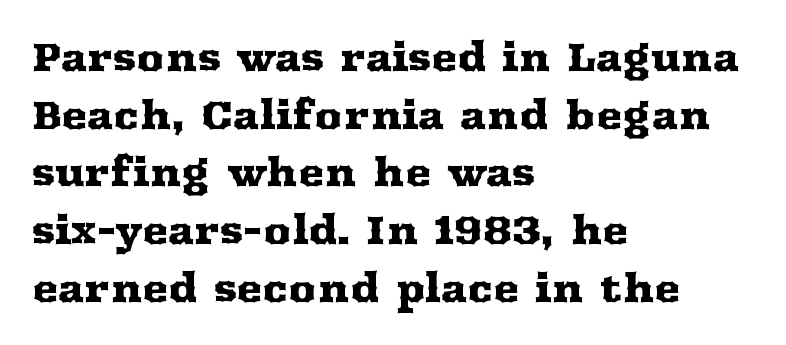
Each line starts at the same left margin while the right side varies. The letters carry serifs — small finishing strokes at the ends of their stems. This rendering features lettering with no underline. Characters follow at the spacing the type designer built in.
